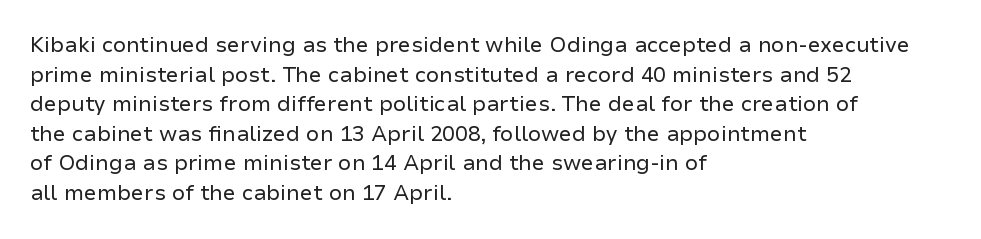
{"italic": "no", "bold": "no", "underline": "no", "align": "left", "line_spacing": "normal", "line_spacing_ratio": 1.41, "letter_spacing": "normal", "letter_spacing_em": 0.0, "glyph_px": 21}
